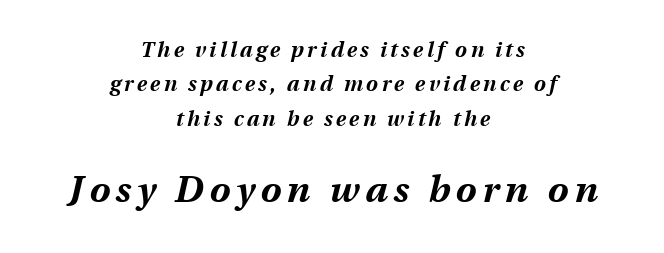
The image shows 37 px bold type, italic (leaning right); set centered, normal line spacing (1.64x), not underlined; the second (bottom) block is 1.76x larger; medium stroke contrast and a medium x-height.
